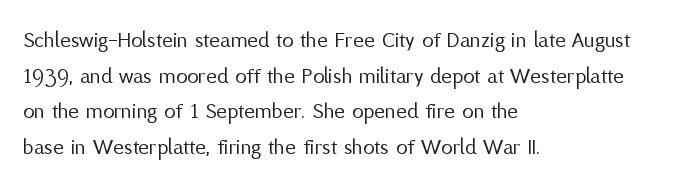
Q: Is the text bold? A: No.
Q: Is the text italic (slanted)? A: No, it is upright.
Q: Is the text underlined? A: No.
Q: How is the paragraph aligned? A: Left-aligned.
Q: Is the spacing between letters normal or unusually wide? A: Normal.
Q: Is the spacing between lines tight, normal or loose? A: Normal.
